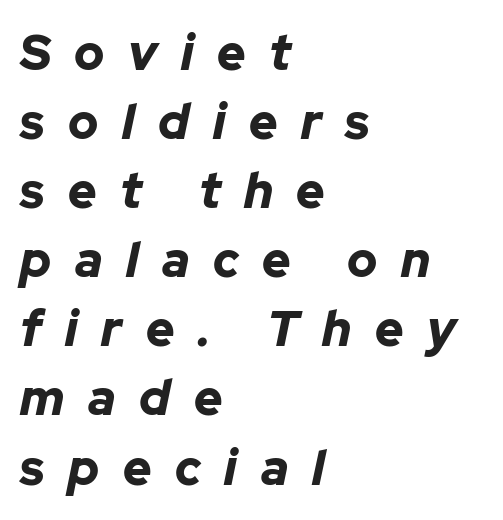
{"italic": "yes", "lean": "right", "slant_degrees": 12, "bold": "yes", "weight": "bold", "width": "normal", "stroke_contrast": "low", "x_height": "medium", "monospaced": "no", "underline": "no", "align": "left", "line_spacing": "normal", "line_spacing_ratio": 1.41, "letter_spacing": "wide", "letter_spacing_em": 0.48, "glyph_px": 49}
